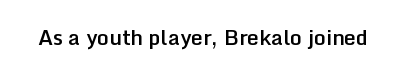
{"italic": "no", "bold": "semi", "underline": "no", "letter_spacing": "normal", "letter_spacing_em": 0.0, "glyph_px": 21}
